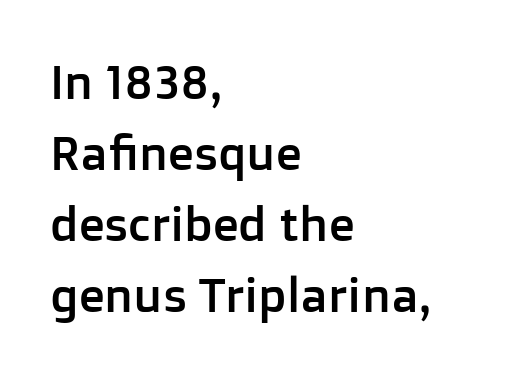
Anything drawn beneath the words? Only blank space. Between one letter and the next there's only the usual sliver of space. Look at the bottom of the vertical strokes: they stop flat, with no serifs. This sample keeps an unexceptional amount of space between lines. Caption: multi-line text, flush left, ragged right.
